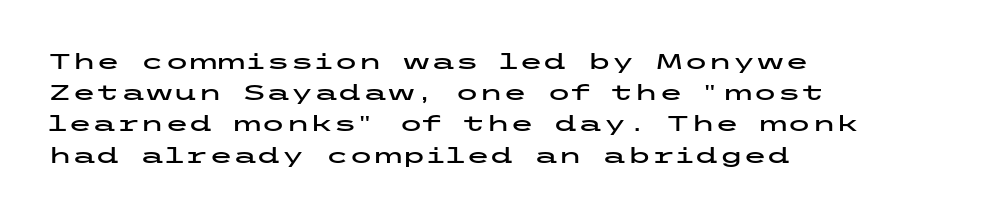
The image shows 22 px text type, upright; set left-aligned, normal line spacing (1.42x), normal letter spacing, not underlined.
